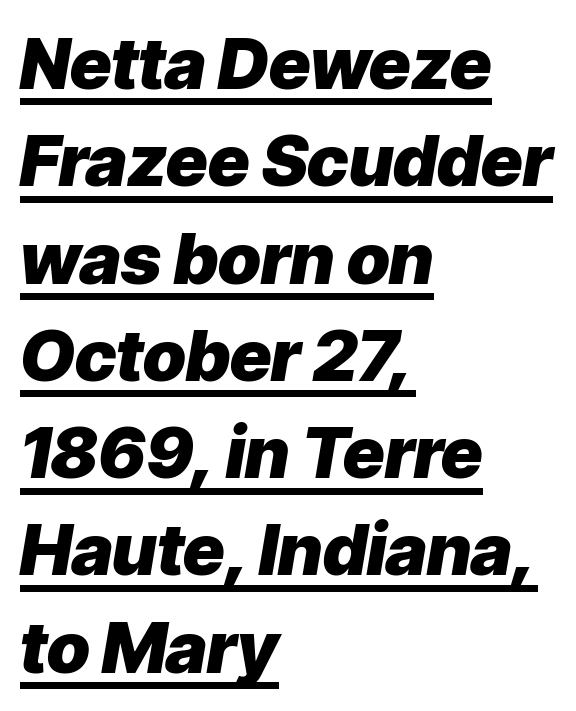
The paragraph has a hard left edge and a soft right edge. Interline gaps are of average width in this sample. Each glyph is drawn with heavy, bold strokes. If you drew a line through each stem, it would be angled. These lines keep a tight, regular rhythm from letter to letter.
